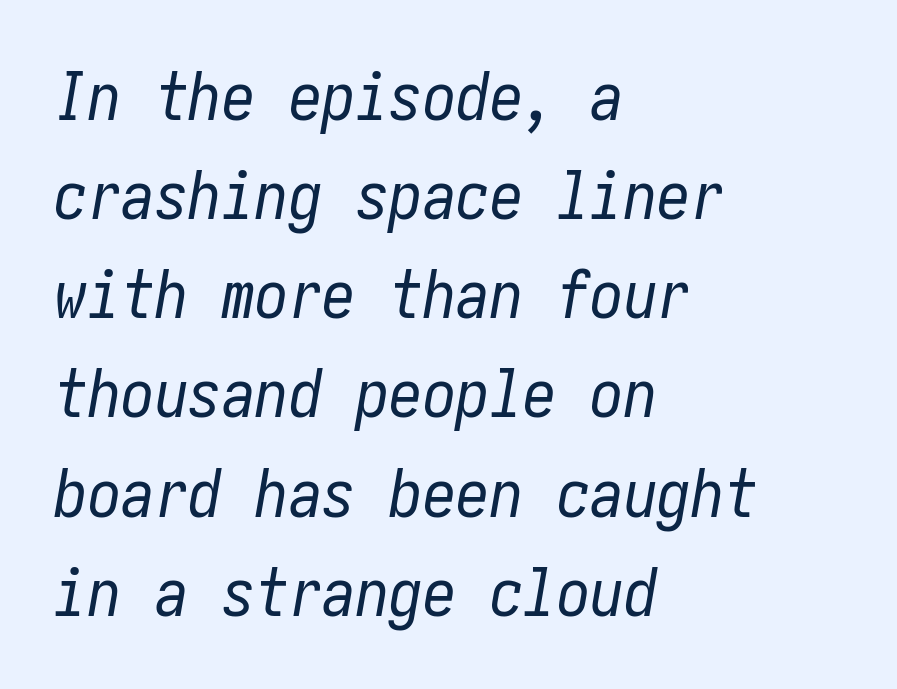
The image shows 67 px regular-weight, condensed type, italic (leaning right); set left-aligned, normal line spacing (1.48x), normal letter spacing, not underlined; low stroke contrast and a medium x-height.
